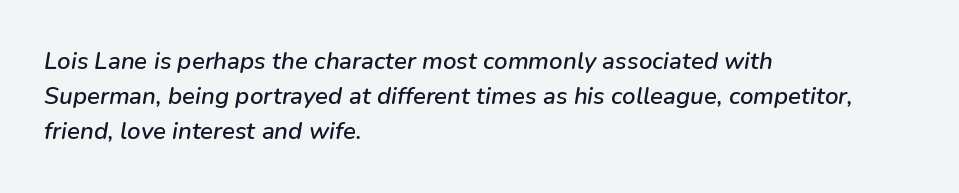
The image shows 24 px text type, italic (leaning right); set left-aligned, normal line spacing (1.46x), normal letter spacing, not underlined.
